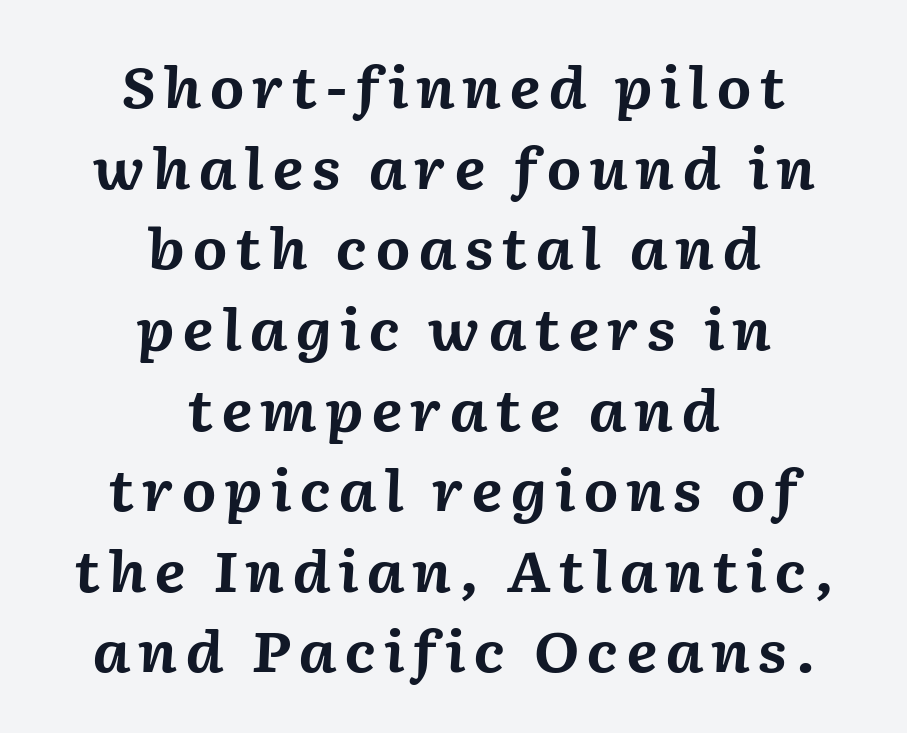
{"italic": "yes", "lean": "right", "slant_degrees": 2, "bold": "yes", "weight": "bold", "width": "normal", "stroke_contrast": "medium", "x_height": "medium", "monospaced": "no", "underline": "no", "align": "center", "line_spacing": "normal", "line_spacing_ratio": 1.44, "glyph_px": 56}
